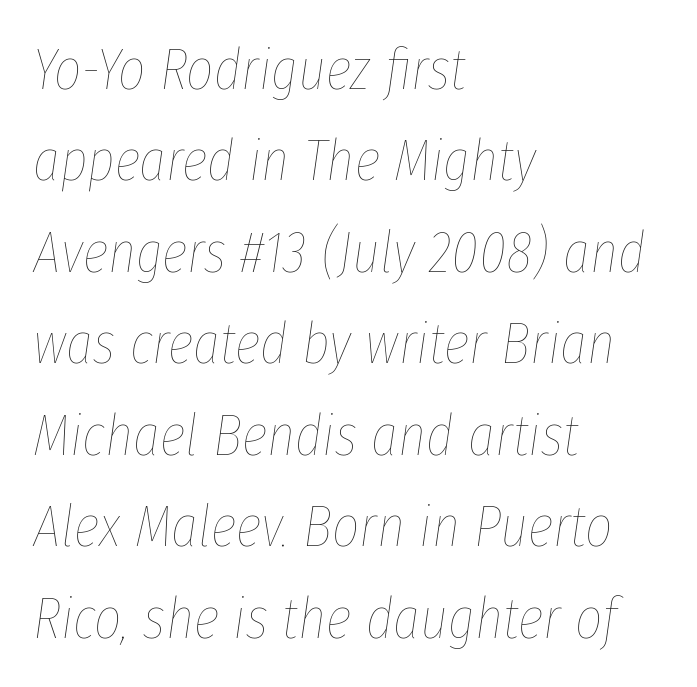
The image shows 59 px thin, condensed type, italic (leaning right); set left-aligned, normal line spacing (1.55x), normal letter spacing, not underlined; low stroke contrast and a medium x-height.
